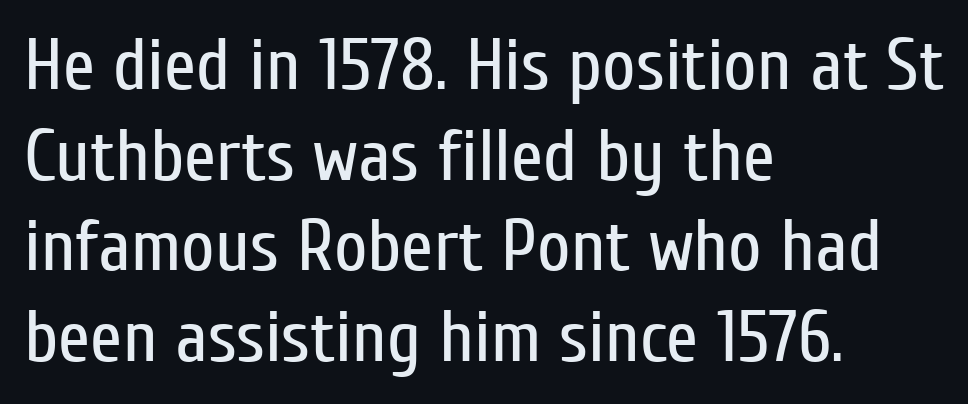
{"serif": "no", "italic": "no", "bold": "no", "weight": "regular", "width": "condensed", "stroke_contrast": "low", "x_height": "medium", "monospaced": "no", "underline": "no", "align": "left", "line_spacing_ratio": 1.24, "letter_spacing": "normal", "letter_spacing_em": 0.0, "glyph_px": 73}
